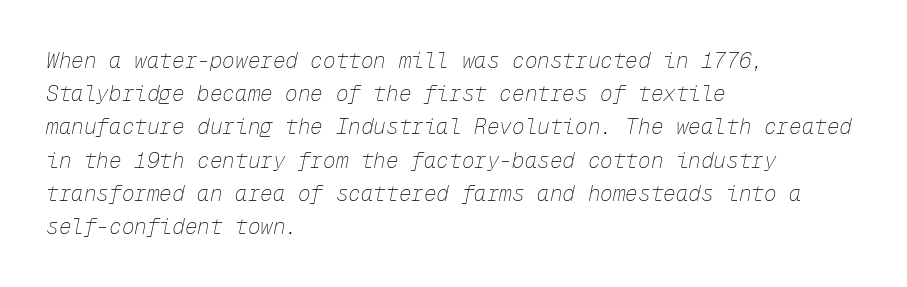
The image shows 21 px text type, italic (leaning right); set left-aligned, normal line spacing (1.58x), normal letter spacing, not underlined.
